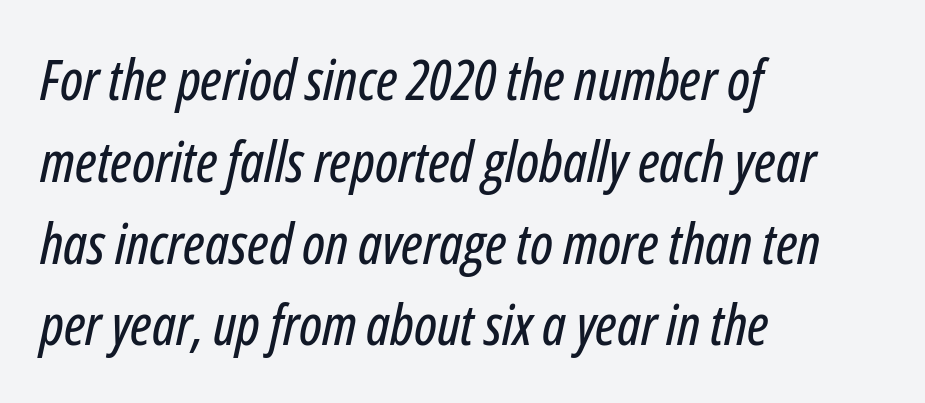
{"italic": "yes", "lean": "right", "slant_degrees": 12, "width": "condensed", "stroke_contrast": "low", "x_height": "medium", "monospaced": "no", "underline": "no", "align": "left", "line_spacing": "normal", "line_spacing_ratio": 1.46, "letter_spacing": "normal", "letter_spacing_em": 0.0, "glyph_px": 56}
